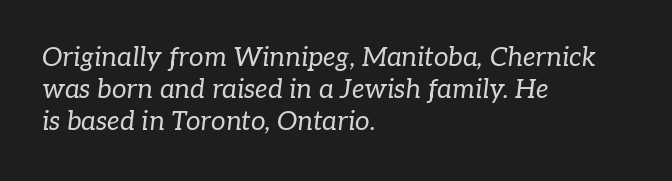
The image shows 26 px text type, italic (leaning right); set left-aligned, line spacing 1.24x, normal letter spacing, not underlined.
